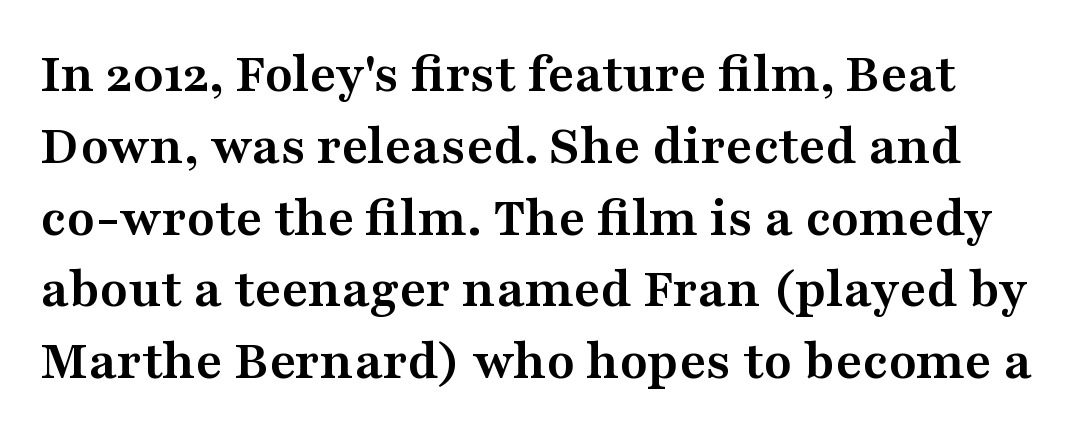
{"serif": "yes", "italic": "no", "bold": "yes", "weight": "semibold", "width": "wide", "stroke_contrast": "medium", "x_height": "medium", "monospaced": "no", "underline": "no", "line_spacing": "normal", "line_spacing_ratio": 1.26, "letter_spacing": "normal", "letter_spacing_em": 0.0, "glyph_px": 57}
